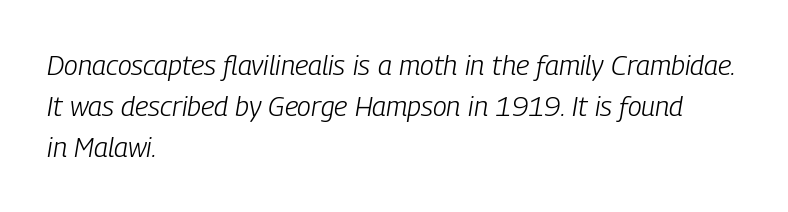
Does the leading feel generous? No, just average. Observe the ordinary spacing: letters are neighbours, not strangers. The weight would be labelled regular, book, light, or lighter still. Visually the block forms a straight wall on the left and a jagged coastline on the right.
